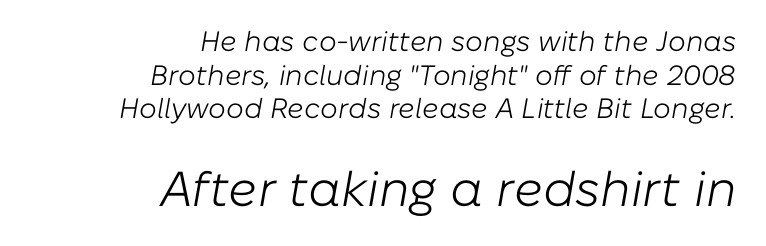
{"italic": "yes", "lean": "right", "slant_degrees": 10, "bold": "no", "weight": "light", "width": "normal", "stroke_contrast": "low", "x_height": "medium", "monospaced": "no", "underline": "no", "align": "right", "line_spacing_ratio": 1.2, "letter_spacing": "normal", "letter_spacing_em": 0.0, "larger_block": "second", "size_ratio": 1.75, "glyph_px": 49}
